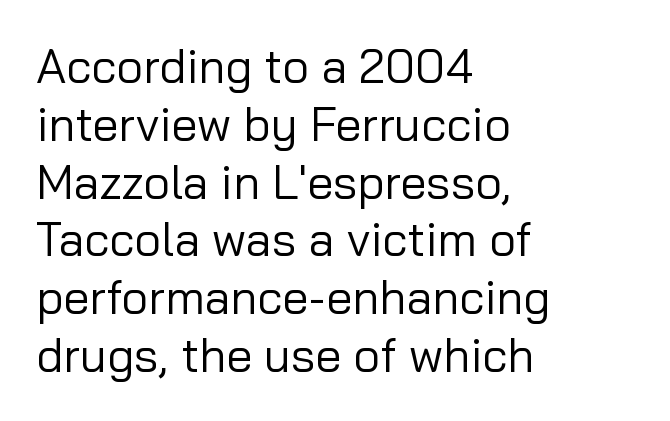
Quick note: underline off. No extra tracking has been applied to these lines. A typesetter would call this proportional, since set widths differ per character. Heaviness? Minimal to ordinary, like unemphasized prose. Notice how the stems are strictly vertical — no italics here.
